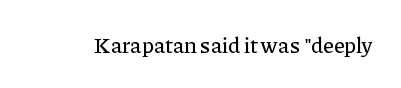
Tall strokes in this sample are plumb rather than angled. Short note: letters normally spaced. Lines of text with bare space underneath.
